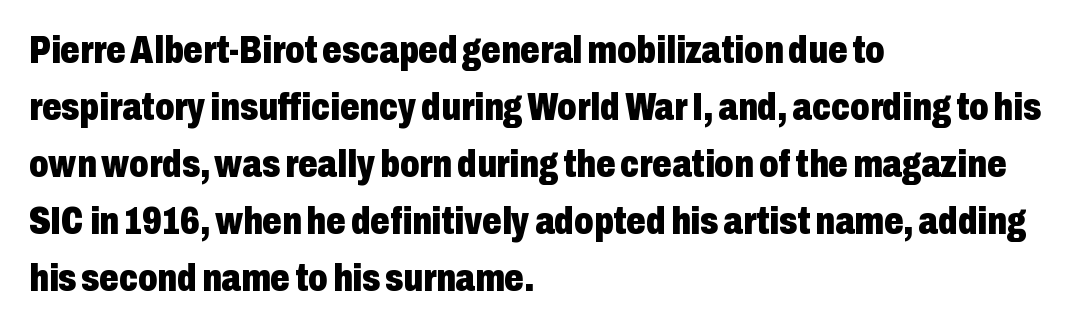
The font family rendered here belongs to the sans-serif group. The axis of the letterforms is exactly vertical. Varying glyph widths throughout — classic text-font behaviour. These lines sit exactly where default settings would place them. Glyph-to-glyph distance matches everyday printed text.
